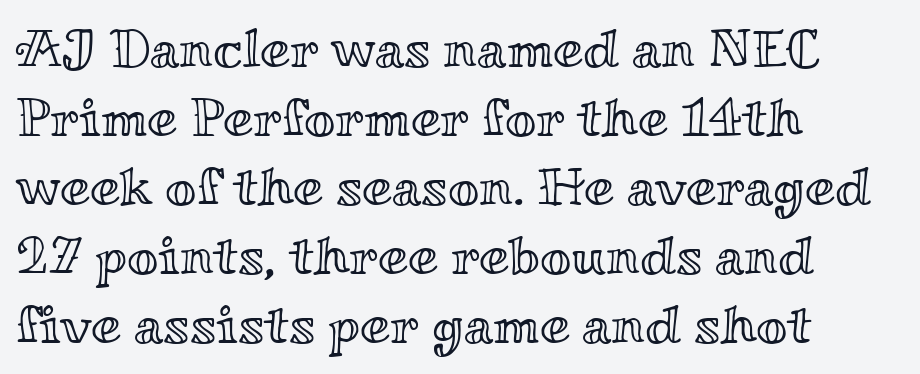
The image shows 54 px wide type, upright; set left-aligned, normal line spacing (1.28x), normal letter spacing, not underlined; a small x-height.
